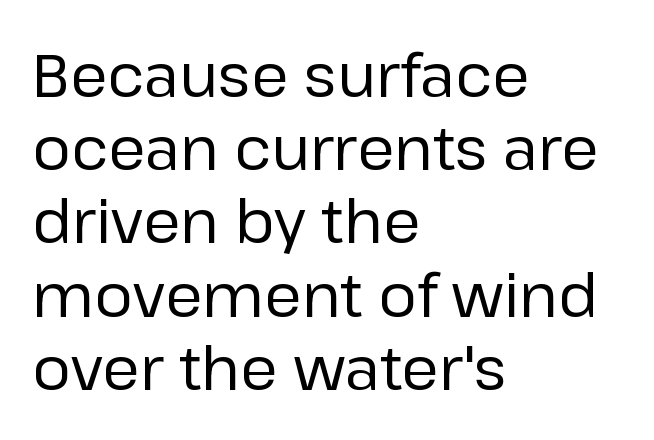
A quiet, ordinary-to-light weight characterises the typeface. Do the letters lean? They stand straight. Does extra space separate the letters? No, they use regular spacing. The space directly below the letters is spotless.
